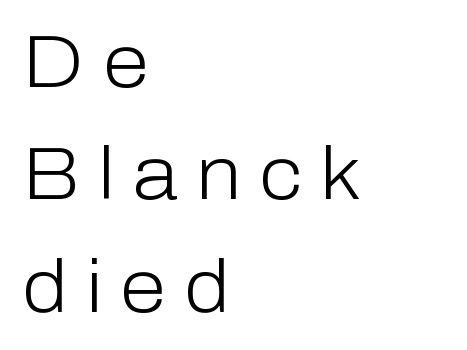
Type without underlining. Examine the stroke ends and you'll find no serifs. Baseline-to-baseline distance is the conventional proportion of letter height. Proportional: the letters do not fall into vertical columns. Italic? Not at all — the glyphs are vertical. Casual observation: everything's shoved over to the left.
